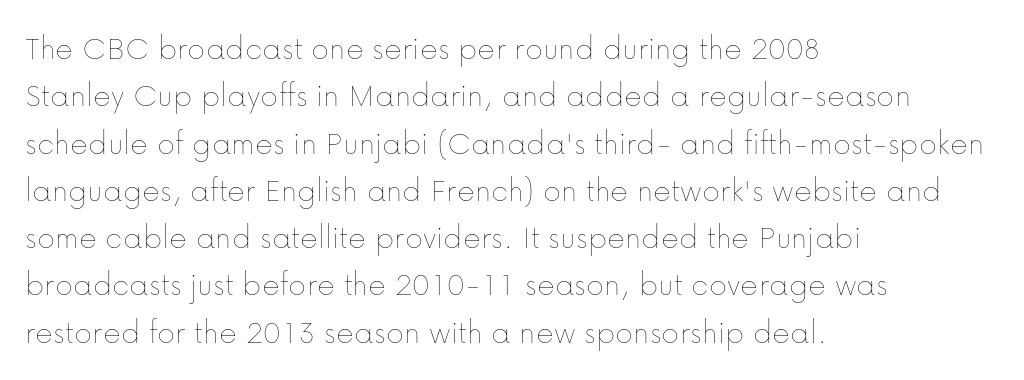
The image shows 34 px thin type, upright; set left-aligned, normal line spacing (1.39x), normal letter spacing, not underlined; low stroke contrast and a medium x-height.
